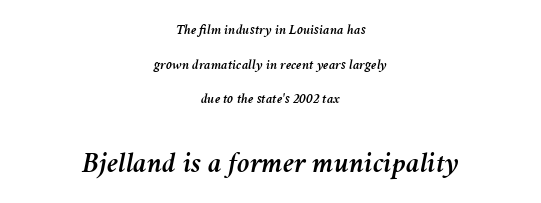
{"italic": "yes", "lean": "right", "slant_degrees": 11, "width": "normal", "stroke_contrast": "medium", "x_height": "medium", "monospaced": "no", "underline": "no", "align": "center", "line_spacing": "loose", "line_spacing_ratio": 2.47, "letter_spacing": "normal", "letter_spacing_em": 0.0, "larger_block": "second", "size_ratio": 2.07, "glyph_px": 29}
